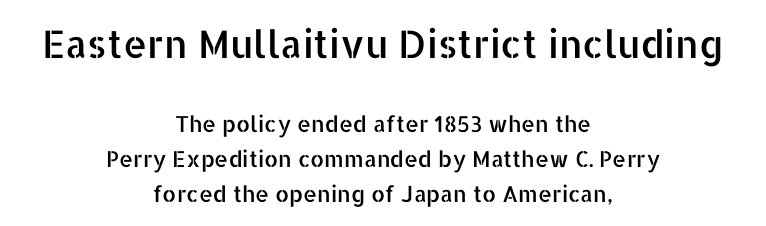
The image shows 38 px sans-serif type, upright; set centered, normal line spacing (1.59x), normal letter spacing, not underlined; the first (top) block is 1.73x larger; low stroke contrast and a medium x-height.
